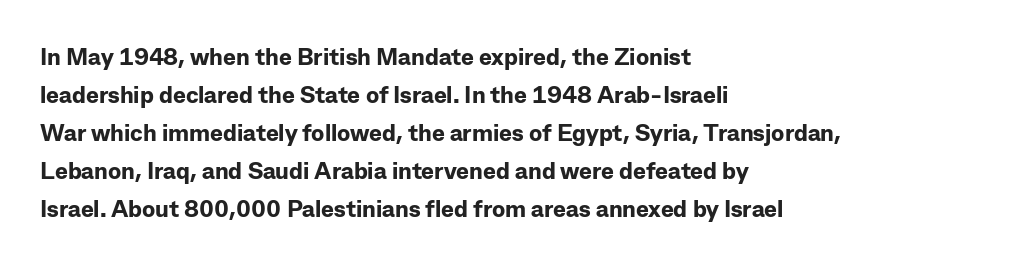
The image shows 24 px bold type, upright; set left-aligned, normal line spacing (1.58x), normal letter spacing, not underlined.
